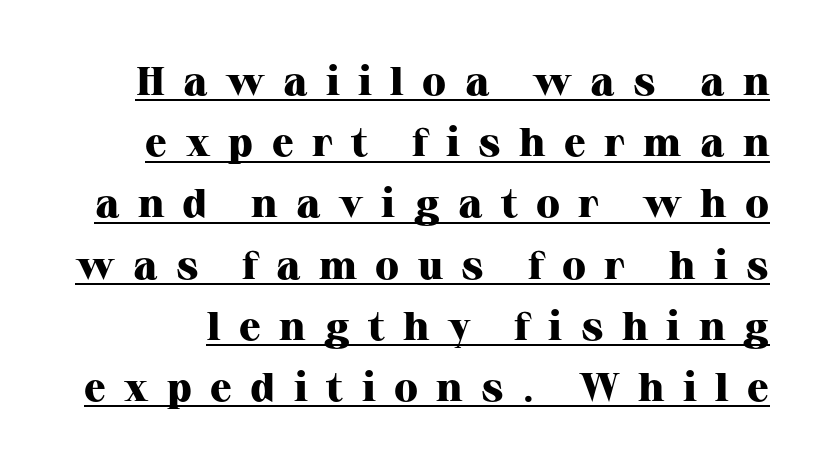
{"serif": "yes", "italic": "no", "bold": "yes", "weight": "heavy", "width": "normal", "stroke_contrast": "high", "x_height": "medium", "monospaced": "no", "underline": "yes", "line_spacing": "normal", "line_spacing_ratio": 1.53, "letter_spacing": "wide", "letter_spacing_em": 0.46, "glyph_px": 40}
